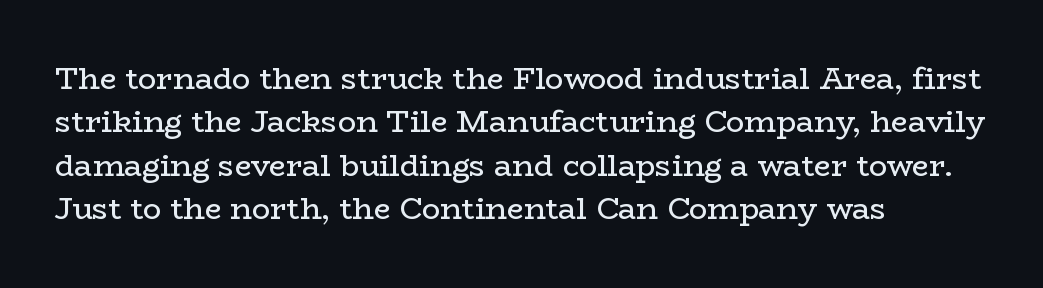
The image shows 30 px regular-weight, wide serif type, upright; set left-aligned, normal line spacing (1.45x), normal letter spacing, not underlined; low stroke contrast and a medium x-height.
